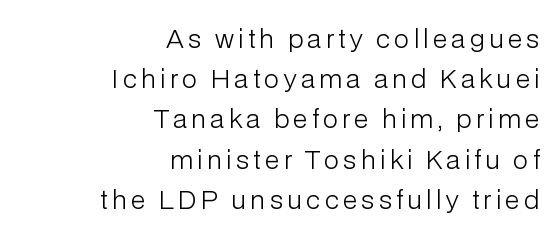
Q: Is the text bold? A: No.
Q: Is the text italic (slanted)? A: No, it is upright.
Q: Is the text underlined? A: No.
Q: How is the paragraph aligned? A: Right-aligned.
Q: Is the spacing between lines tight, normal or loose? A: Normal.
